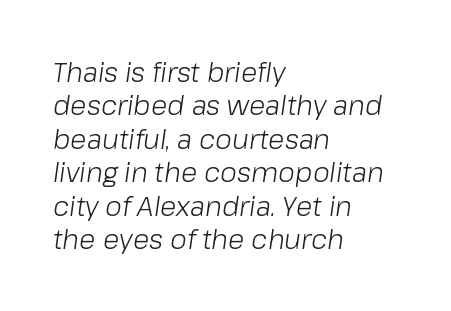
The image shows 27 px text type, italic (leaning right); set left-aligned, line spacing 1.24x, normal letter spacing, not underlined.
